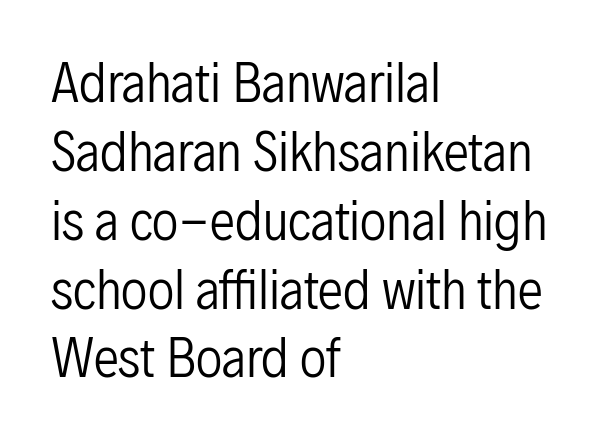
The image shows 51 px regular-weight, condensed sans-serif type, upright; set left-aligned, normal line spacing (1.35x), normal letter spacing, not underlined; low stroke contrast and a medium x-height.
